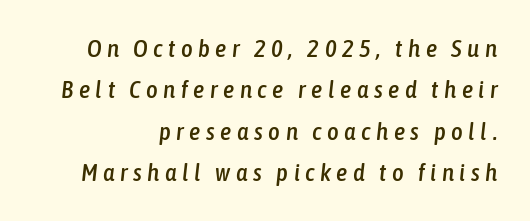
{"italic": "yes", "lean": "right", "slant_degrees": 6, "underline": "no", "line_spacing": "normal", "line_spacing_ratio": 1.66, "letter_spacing": "wide", "letter_spacing_em": 0.22, "glyph_px": 25}
